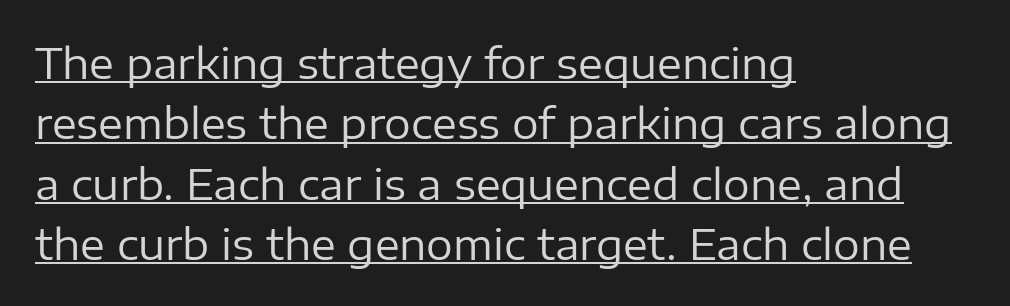
Q: Is the text bold? A: No.
Q: Is the text italic (slanted)? A: No, it is upright.
Q: Is the typeface a serif or a sans-serif typeface? A: Sans-serif.
Q: Is the text underlined? A: Yes.
Q: How is the paragraph aligned? A: Left-aligned.
Q: Is the spacing between letters normal or unusually wide? A: Normal.
Q: Is the spacing between lines tight, normal or loose? A: Normal.
Q: Width (condensed, normal, or wide)? A: Normal.
Q: Stroke contrast? A: Low.
Q: x-height? A: Medium.
Q: Monospaced? A: No.
